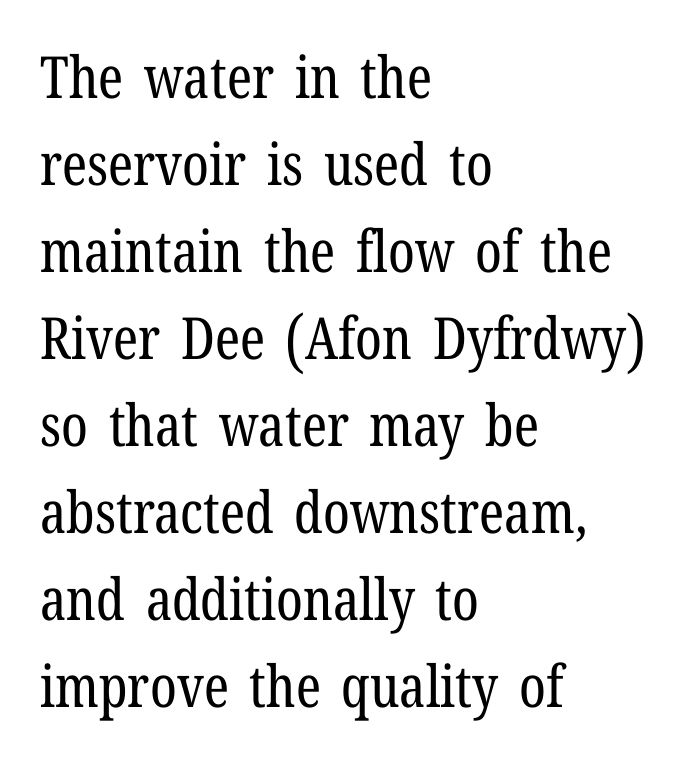
Italic: no, the glyphs are upright roman. Stroke terminals: seriffed. The letters sit at their default tracking, neither squeezed nor spread. The passage shown is not bold in any degree.
